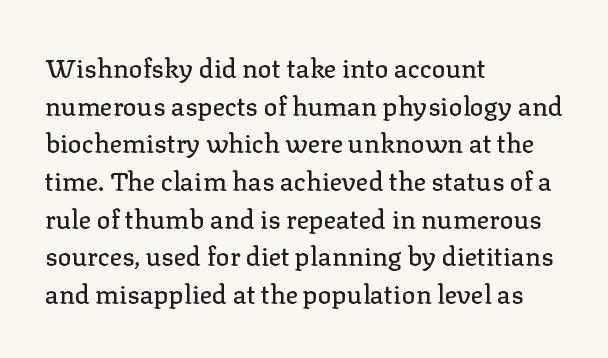
Which margin do the lines hug? The left one — the right edge is uneven. This sample uses plain, unmodified letter spacing. Glance below the letters and you will spot only blank space. Baseline-to-baseline distance is the conventional proportion of letter height.
